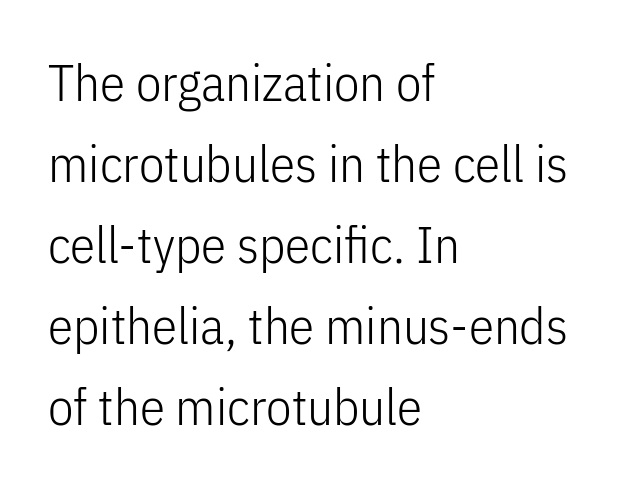
Q: Is the text bold? A: No.
Q: Is the text italic (slanted)? A: No, it is upright.
Q: Is the typeface a serif or a sans-serif typeface? A: Sans-serif.
Q: Is the text underlined? A: No.
Q: How is the paragraph aligned? A: Left-aligned.
Q: Is the spacing between letters normal or unusually wide? A: Normal.
Q: Is the spacing between lines tight, normal or loose? A: Normal.
Q: Width (condensed, normal, or wide)? A: Condensed.
Q: Stroke contrast? A: Low.
Q: x-height? A: Medium.
Q: Monospaced? A: No.
